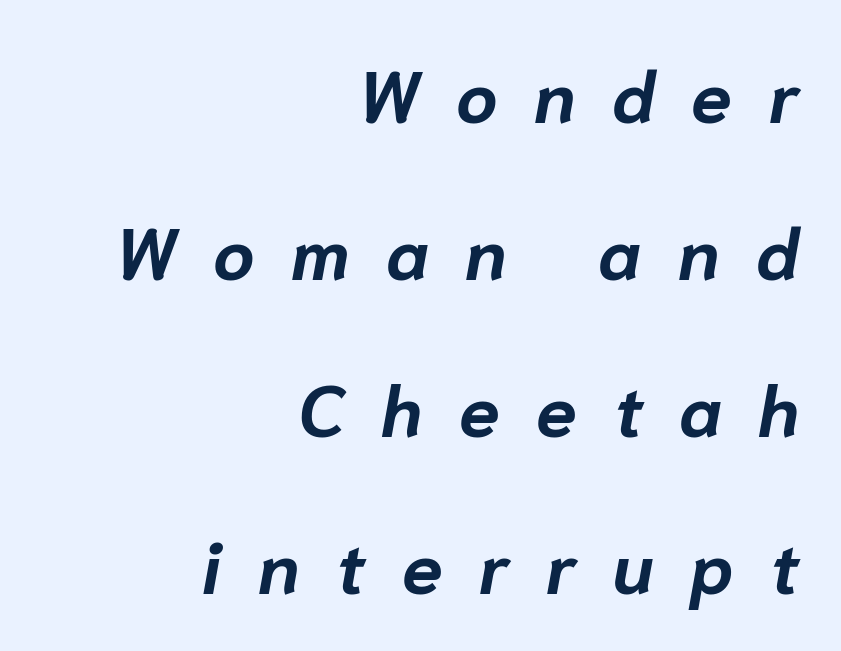
Posture: slanted. Any mark beneath the type? The region is blank. Horizontal bands of white between lines are thick stripes. Each line ends at the same right margin while the left side varies.
